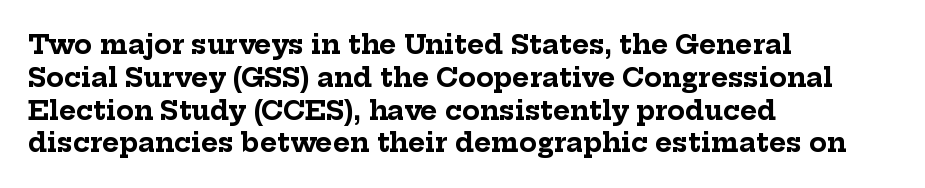
The image shows 26 px bold type, upright; set left-aligned, normal line spacing (1.26x), normal letter spacing, not underlined.
